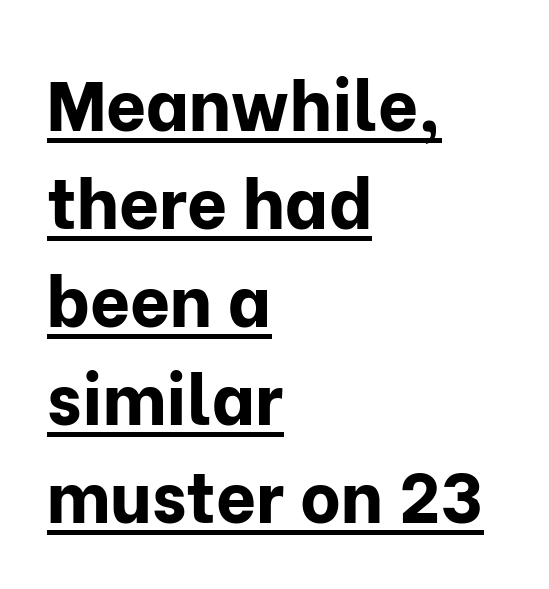
Font category for this specimen: sans-serif. Unlike italic type, these characters show no tilt at all. Honestly, the letter spacing is just normal — you wouldn't notice it. Leading: standard.
